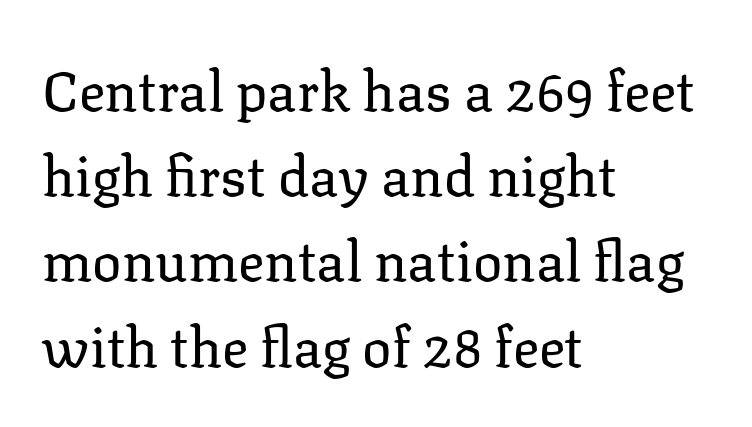
You can tell it's not italic because the verticals are truly vertical. Observe the ordinary spacing: letters are neighbours, not strangers. A clean baseline with only descenders dipping below it. Do the characters align in a grid? No, the font is proportional. Think standard paragraph weight, or any step lighter than that. The passage shown stacks its lines at a standard gap.
